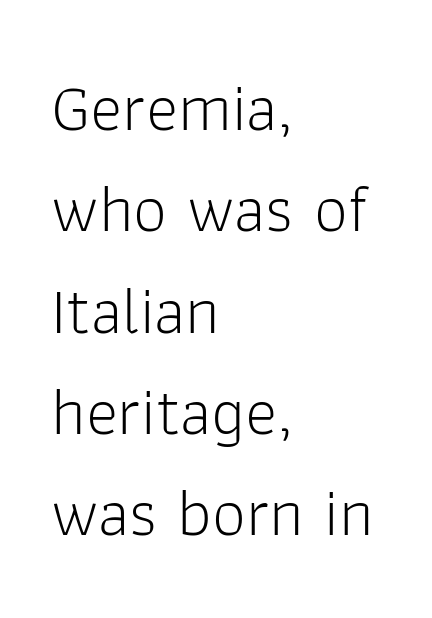
Q: Is the text bold? A: No.
Q: Is the text italic (slanted)? A: No, it is upright.
Q: Is the typeface a serif or a sans-serif typeface? A: Sans-serif.
Q: Is the text underlined? A: No.
Q: How is the paragraph aligned? A: Left-aligned.
Q: Is the spacing between letters normal or unusually wide? A: Normal.
Q: Is the spacing between lines tight, normal or loose? A: Normal.
Q: Width (condensed, normal, or wide)? A: Normal.
Q: Stroke contrast? A: Low.
Q: x-height? A: Medium.
Q: Monospaced? A: No.
